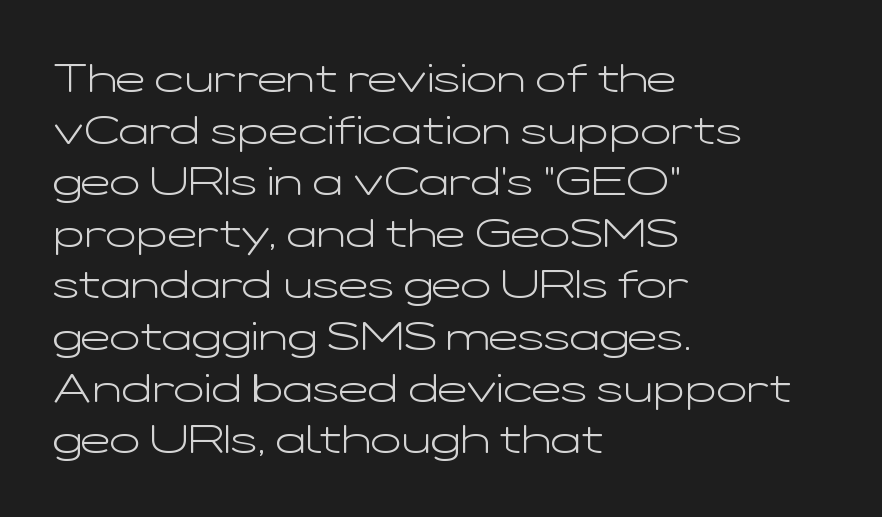
The image shows 40 px light, wide sans-serif type, upright; set left-aligned, normal line spacing (1.29x), normal letter spacing, not underlined; low stroke contrast and a medium x-height.
